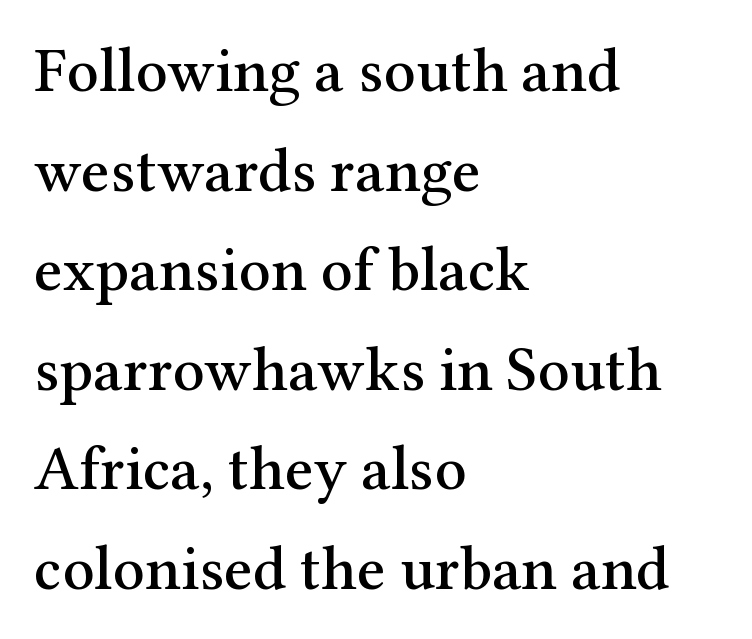
{"serif": "yes", "italic": "no", "width": "normal", "stroke_contrast": "medium", "x_height": "medium", "monospaced": "no", "underline": "no", "align": "left", "line_spacing": "normal", "line_spacing_ratio": 1.58, "letter_spacing": "normal", "letter_spacing_em": 0.0, "glyph_px": 63}
